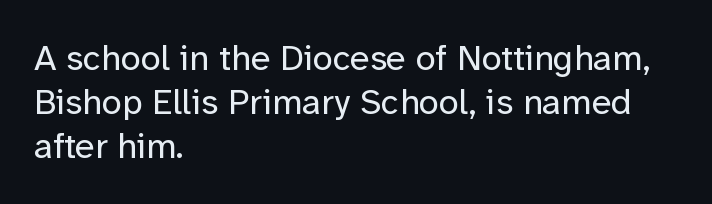
Any mark beneath the type? The region is blank. Characters remain perfectly vertical along every line. Each letter keeps its own natural width here, so spacing adapts to shape. The letterforms sit at book weight or below. Notice how the passage keeps a crisp vertical edge on the left only. The face used here is rendered with its standard letterfit.
